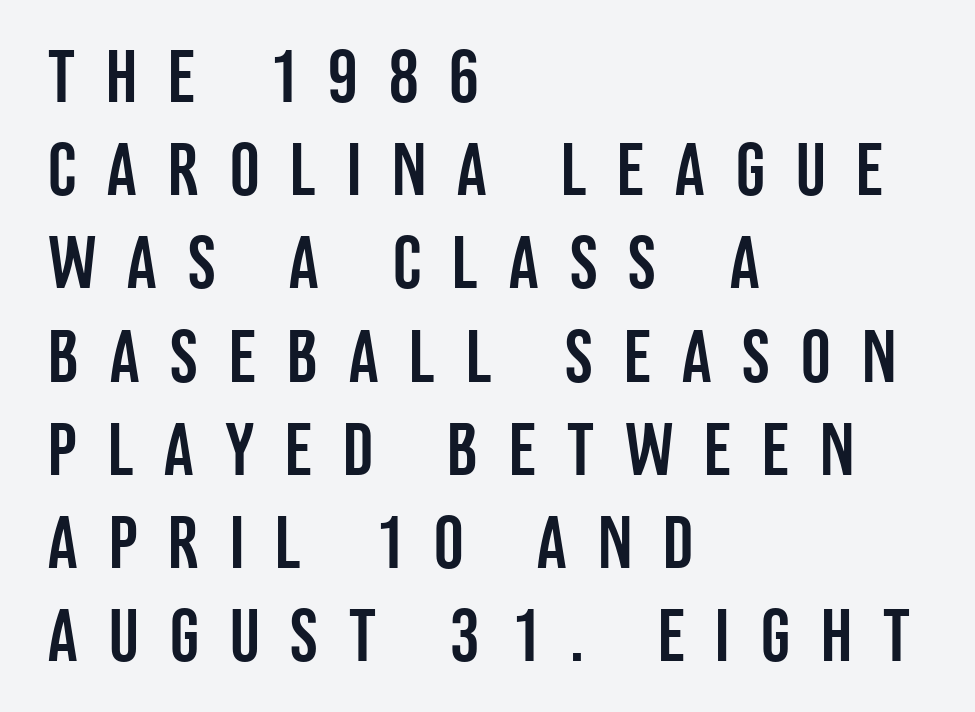
Inter-character spacing is expanded well beyond the font's built-in metrics. The passage shown is typed in a proportional face where columns would drift. If you drew a ruler down the left edge, every line would touch it. This is sans-serif lettering, the kind often seen on screens and signage. No italicization has been applied; the sample stays upright.
